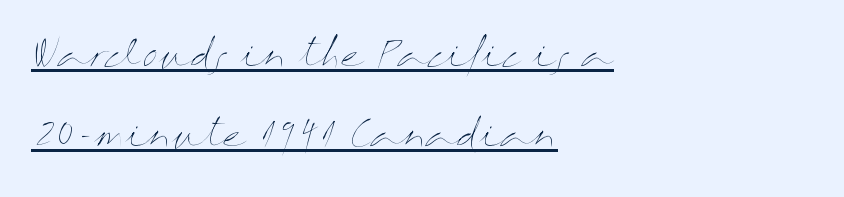
{"bold": "no", "weight": "thin", "width": "wide", "stroke_contrast": "medium", "x_height": "medium", "monospaced": "no", "underline": "yes", "align": "left", "line_spacing": "loose", "line_spacing_ratio": 2.29, "letter_spacing": "normal", "letter_spacing_em": 0.0, "glyph_px": 35}
